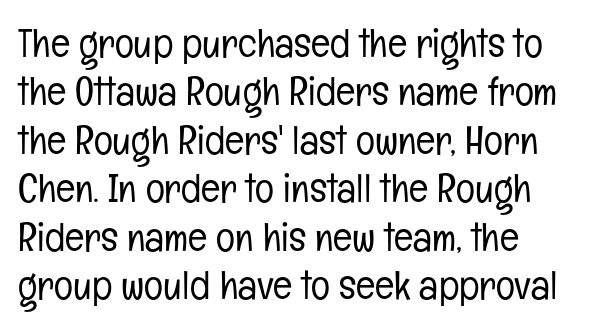
The font sits on the lighter half of the weight spectrum, regular included. This sample uses plain, unmodified letter spacing. These lines are rendered in a variable-pitch font. This rendering features lettering with no underline.
